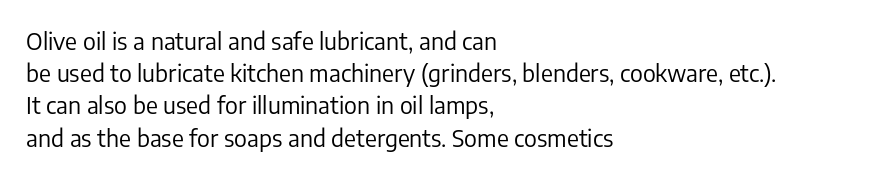
Q: Is the text bold? A: No.
Q: Is the text italic (slanted)? A: No, it is upright.
Q: Is the text underlined? A: No.
Q: How is the paragraph aligned? A: Left-aligned.
Q: Is the spacing between letters normal or unusually wide? A: Normal.
Q: Is the spacing between lines tight, normal or loose? A: Normal.
